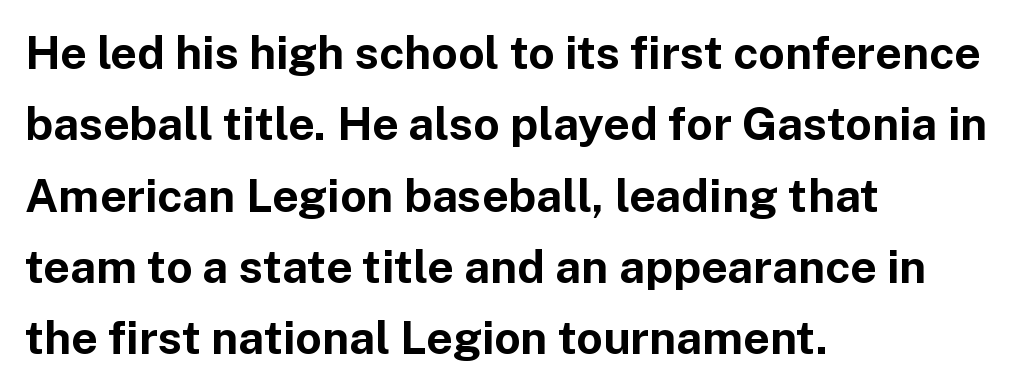
The glyphs in this specimen are sans serif. Short note: letters normally spaced. The rag falls on the right side of this text block. Is the type bold? Yes — the strokes are clearly thick and heavy.
